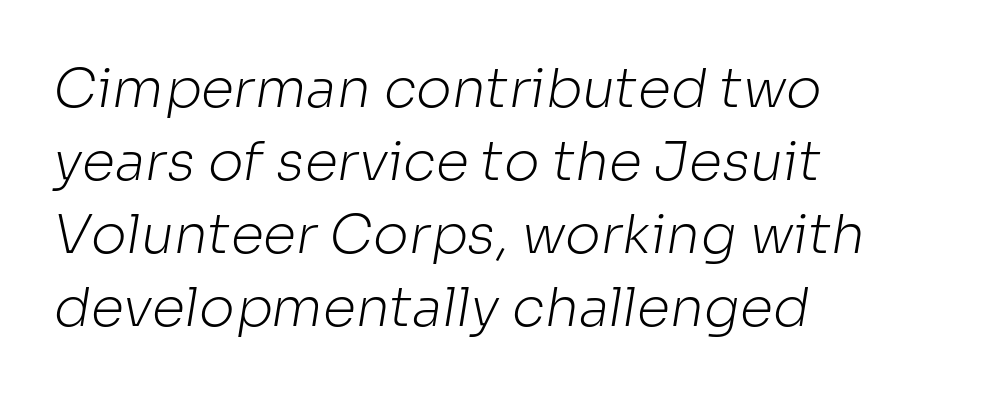
The image shows 54 px light sans-serif type; set left-aligned, normal line spacing (1.35x), normal letter spacing, not underlined; low stroke contrast and a medium x-height.
